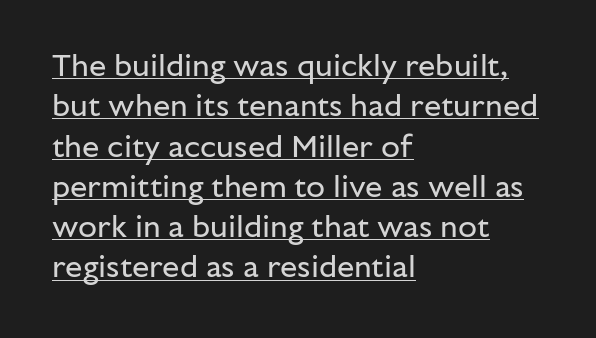
Notice how descenders clear the ascenders below comfortably — that's standard leading. A typesetter would call this proportional, since set widths differ per character. The lettering stays uniformly vertical, giving the passage a roman look. Counters stay open thanks to moderate or lighter strokes.
